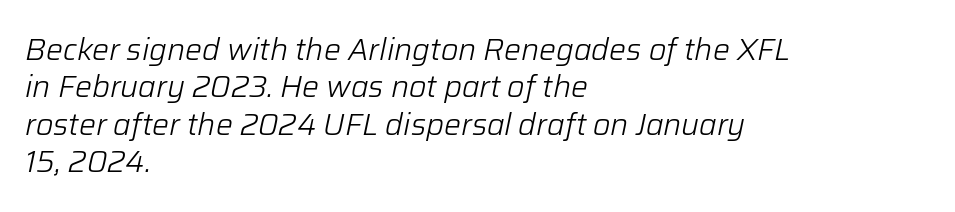
{"italic": "yes", "lean": "right", "slant_degrees": 12, "bold": "no", "weight": "light", "width": "normal", "stroke_contrast": "low", "x_height": "medium", "monospaced": "no", "underline": "no", "align": "left", "line_spacing": "normal", "line_spacing_ratio": 1.25, "letter_spacing": "normal", "letter_spacing_em": 0.0, "glyph_px": 30}
